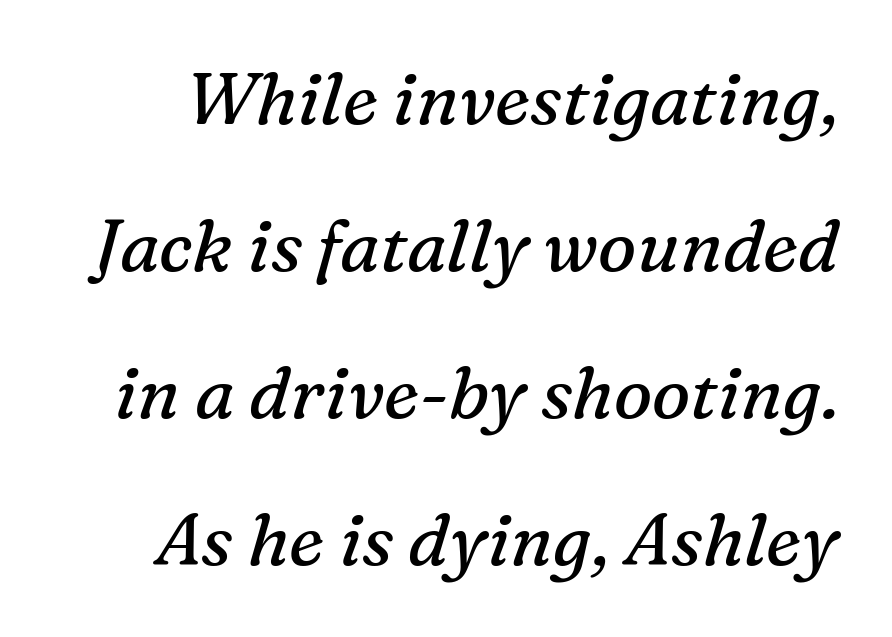
The image shows 72 px regular-weight serif type, italic (leaning right); set loose line spacing (2.04x), normal letter spacing, not underlined; medium stroke contrast and a medium x-height.
